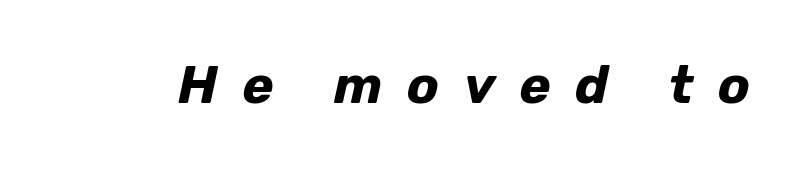
The image shows 53 px bold type, italic (leaning right); set unusually wide letter spacing (+0.46 em), not underlined; low stroke contrast and a medium x-height.
